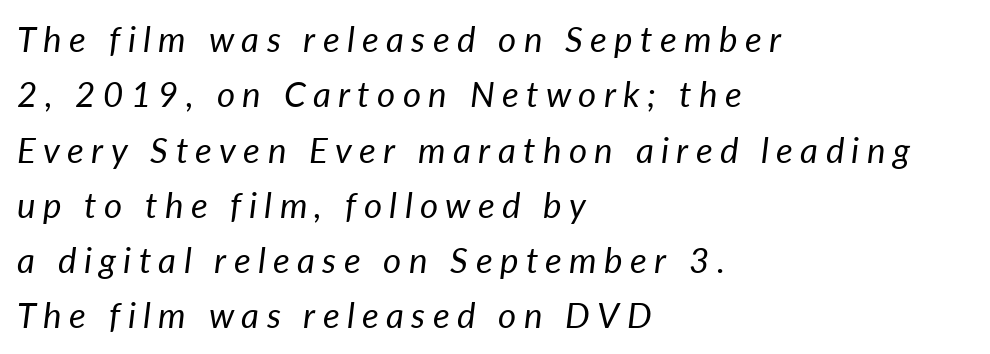
Q: Is the text bold? A: No.
Q: Is the text italic (slanted)? A: Yes, it leans right by about 7 degrees.
Q: Is the text underlined? A: No.
Q: How is the paragraph aligned? A: Left-aligned.
Q: Is the spacing between letters normal or unusually wide? A: Unusually wide.
Q: Is the spacing between lines tight, normal or loose? A: Normal.
Q: Width (condensed, normal, or wide)? A: Normal.
Q: Stroke contrast? A: Low.
Q: x-height? A: Medium.
Q: Monospaced? A: No.
